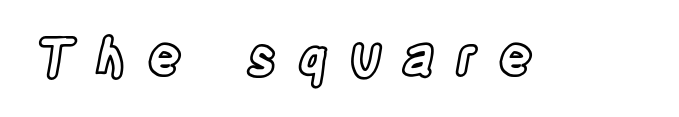
Q: Is the text italic (slanted)? A: Yes.
Q: Is the text underlined? A: No.
Q: Is the spacing between letters normal or unusually wide? A: Unusually wide.
Q: Width (condensed, normal, or wide)? A: Condensed.
Q: x-height? A: Large.
Q: Monospaced? A: No.
